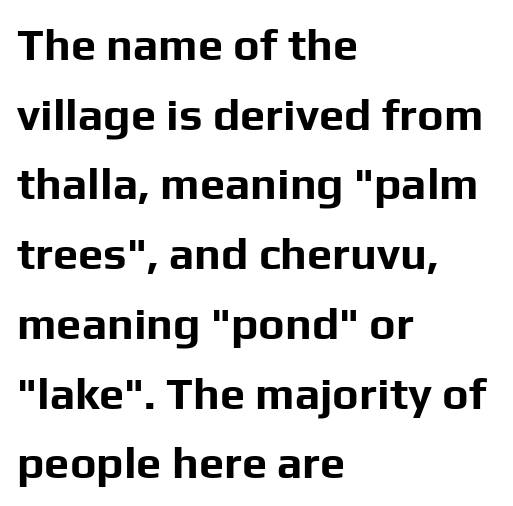
{"serif": "no", "italic": "no", "bold": "yes", "weight": "bold", "width": "normal", "stroke_contrast": "low", "x_height": "medium", "monospaced": "no", "underline": "no", "align": "left", "line_spacing": "normal", "line_spacing_ratio": 1.55, "letter_spacing": "normal", "letter_spacing_em": 0.0, "glyph_px": 45}
